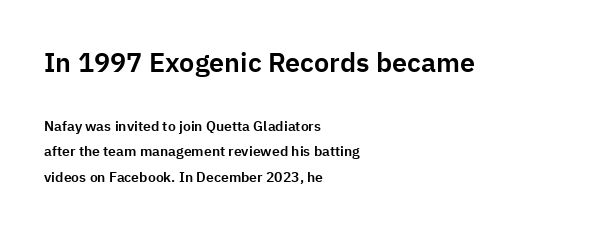
The earlier block is typeset at a bigger size than the later block. This is the regular roman posture of the typeface. Glance below the letters and you will spot only blank space. The rendering anchors every line to the left-hand side. Nothing unusual about the tracking: characters are spaced as the font intends.
